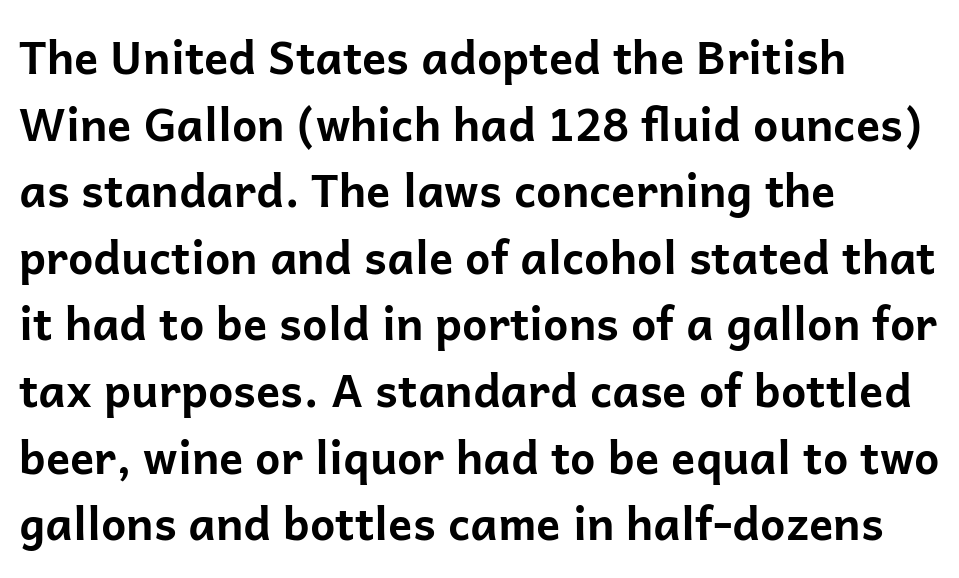
Words appear dense and cohesive because spacing is normal. I'd describe the lettering as bold — thick and assertive. Every stem runs plumb, perpendicular to the baseline. Layout note: lines flush left.
